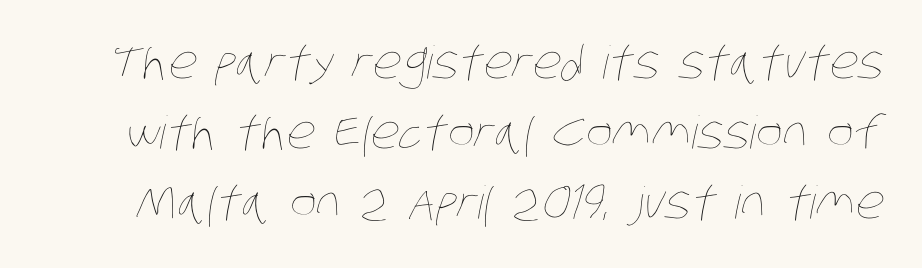
{"bold": "no", "weight": "thin", "width": "condensed", "stroke_contrast": "low", "x_height": "large", "monospaced": "no", "underline": "no", "line_spacing": "normal", "line_spacing_ratio": 1.56, "letter_spacing": "normal", "letter_spacing_em": 0.0, "glyph_px": 45}
